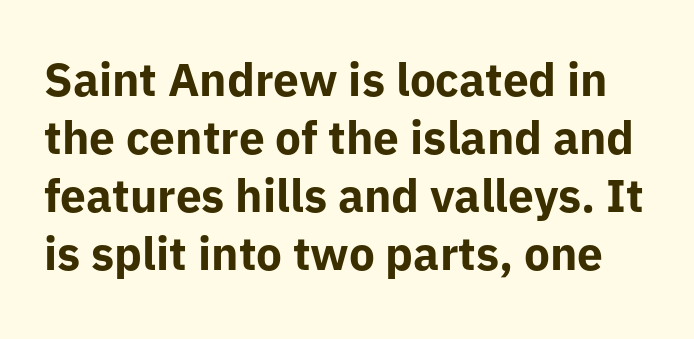
The image shows 46 px bold sans-serif type, upright; set normal line spacing (1.26x), normal letter spacing, not underlined; low stroke contrast and a medium x-height.
